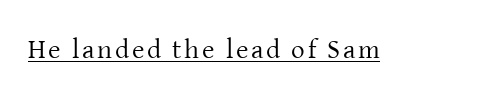
The image shows 27 px text type, upright; set underlined.
